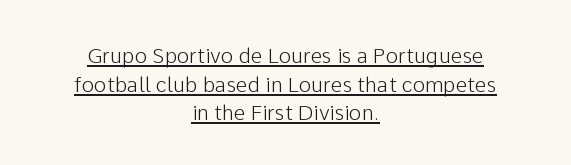
Q: Is the text italic (slanted)? A: No, it is upright.
Q: Is the text underlined? A: Yes.
Q: How is the paragraph aligned? A: Centered.
Q: Is the spacing between letters normal or unusually wide? A: Normal.
Q: Is the spacing between lines tight, normal or loose? A: Normal.
